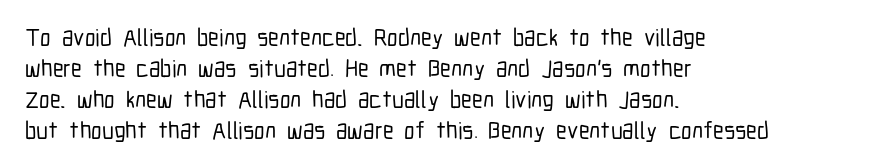
{"italic": "no", "underline": "no", "align": "left", "line_spacing": "normal", "line_spacing_ratio": 1.29, "letter_spacing": "normal", "letter_spacing_em": 0.0, "glyph_px": 24}
